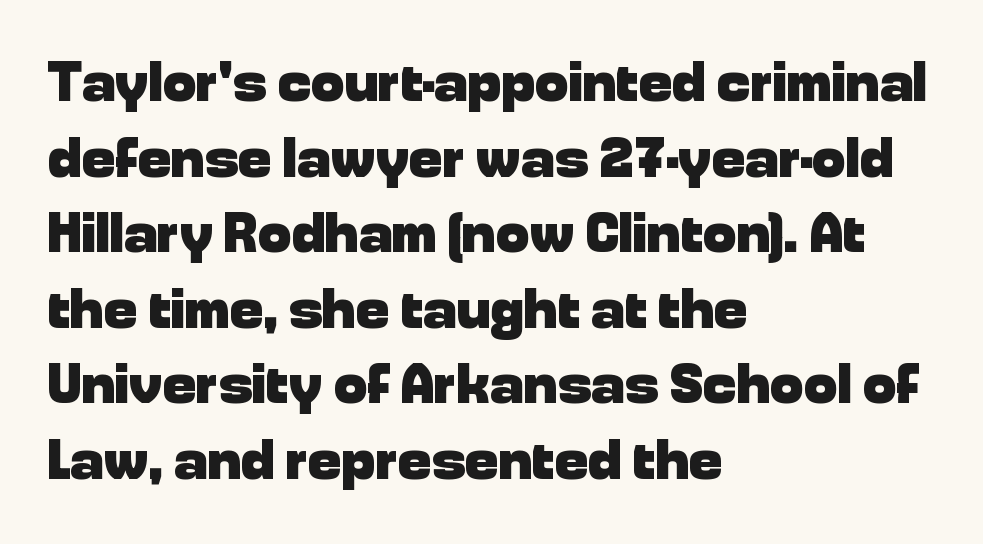
Q: Is the text bold? A: Yes.
Q: Is the text italic (slanted)? A: No, it is upright.
Q: Is the typeface a serif or a sans-serif typeface? A: Sans-serif.
Q: Is the text underlined? A: No.
Q: How is the paragraph aligned? A: Left-aligned.
Q: Is the spacing between letters normal or unusually wide? A: Normal.
Q: Is the spacing between lines tight, normal or loose? A: Normal.
Q: Width (condensed, normal, or wide)? A: Normal.
Q: Stroke contrast? A: Low.
Q: x-height? A: Medium.
Q: Monospaced? A: No.
